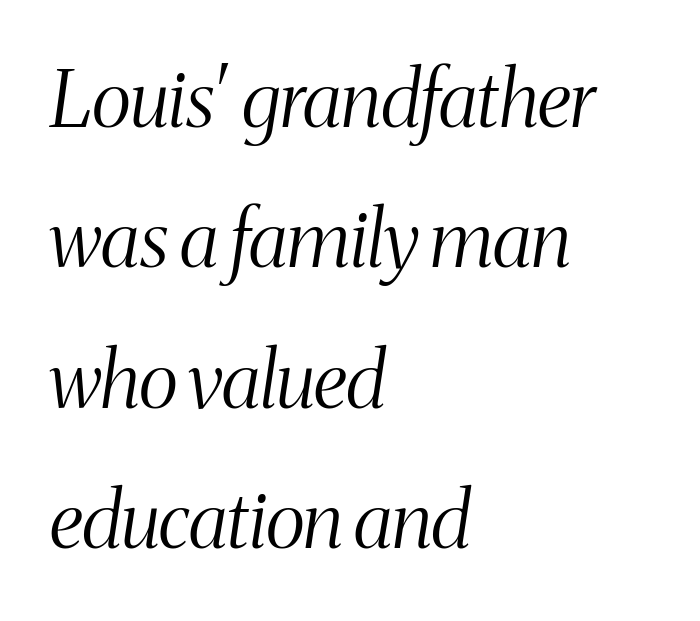
Q: Is the text bold? A: No.
Q: Is the text italic (slanted)? A: Yes, it leans right by about 8 degrees.
Q: Is the typeface a serif or a sans-serif typeface? A: Serif.
Q: Is the text underlined? A: No.
Q: How is the paragraph aligned? A: Left-aligned.
Q: Is the spacing between letters normal or unusually wide? A: Normal.
Q: Width (condensed, normal, or wide)? A: Condensed.
Q: Stroke contrast? A: Medium.
Q: x-height? A: Medium.
Q: Monospaced? A: No.
